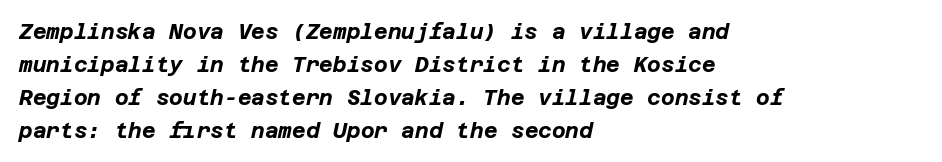
{"italic": "yes", "lean": "right", "slant_degrees": 12, "bold": "yes", "underline": "no", "align": "left", "line_spacing": "normal", "line_spacing_ratio": 1.57, "letter_spacing": "normal", "letter_spacing_em": 0.0, "glyph_px": 21}
